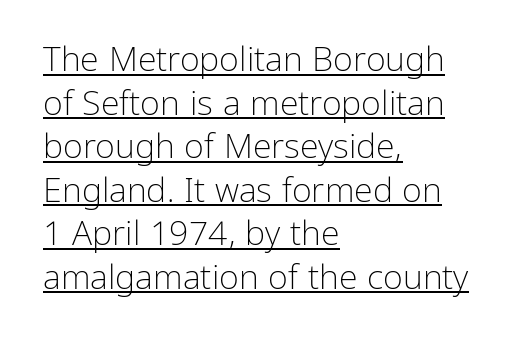
The image shows 34 px light sans-serif type, upright; set left-aligned, normal line spacing (1.28x), normal letter spacing, underlined; low stroke contrast and a medium x-height.
